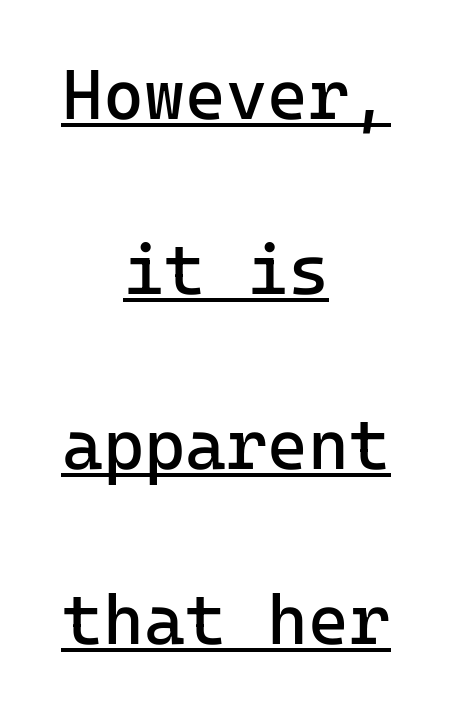
Q: Is the text bold? A: No.
Q: Is the text italic (slanted)? A: No, it is upright.
Q: Is the typeface a serif or a sans-serif typeface? A: Sans-serif.
Q: Is the text underlined? A: Yes.
Q: How is the paragraph aligned? A: Centered.
Q: Is the spacing between letters normal or unusually wide? A: Normal.
Q: Is the spacing between lines tight, normal or loose? A: Loose.
Q: Width (condensed, normal, or wide)? A: Normal.
Q: Stroke contrast? A: Low.
Q: x-height? A: Medium.
Q: Monospaced? A: Yes.
